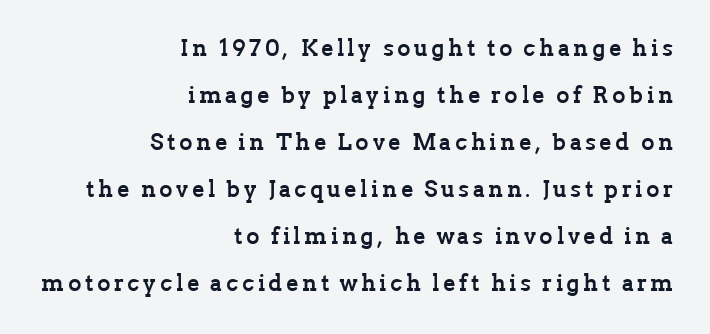
The image shows 23 px bold type, upright; set right-aligned, loose line spacing (2.04x), not underlined.
